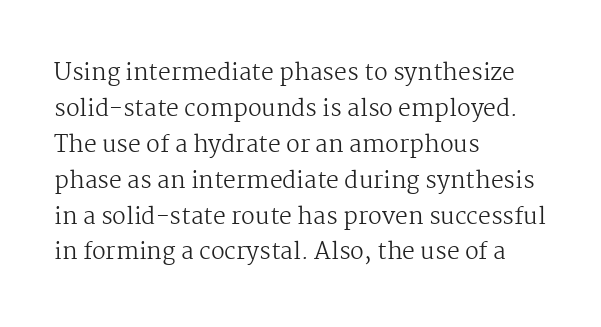
The image shows 23 px text type, upright; set left-aligned, normal line spacing (1.56x), normal letter spacing, not underlined.
